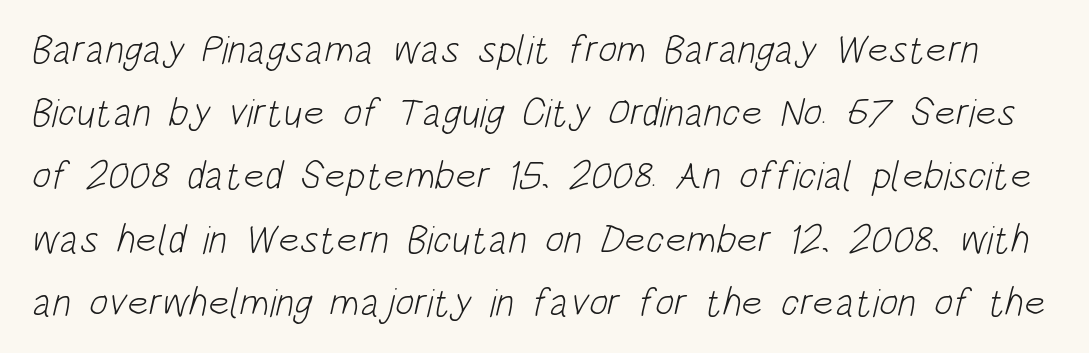
Q: Is the text bold? A: No.
Q: Is the typeface a serif or a sans-serif typeface? A: Sans-serif.
Q: Is the text underlined? A: No.
Q: Is the spacing between letters normal or unusually wide? A: Normal.
Q: Is the spacing between lines tight, normal or loose? A: Normal.
Q: Width (condensed, normal, or wide)? A: Condensed.
Q: Stroke contrast? A: Low.
Q: x-height? A: Large.
Q: Monospaced? A: No.
